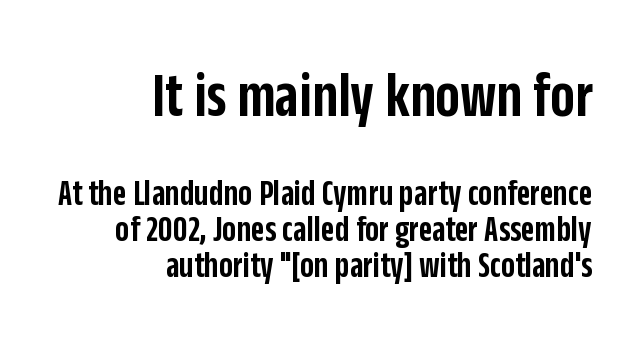
{"serif": "no", "italic": "no", "bold": "semi", "weight": "semibold", "width": "condensed", "stroke_contrast": "low", "x_height": "large", "monospaced": "no", "underline": "no", "align": "right", "line_spacing": "tight", "line_spacing_ratio": 0.98, "letter_spacing": "normal", "letter_spacing_em": 0.0, "larger_block": "first", "size_ratio": 1.76, "glyph_px": 65}
